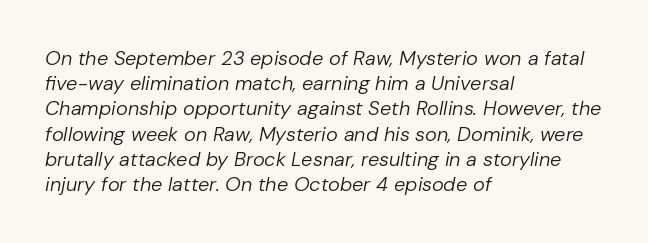
{"italic": "yes", "lean": "right", "slant_degrees": 10, "bold": "no", "underline": "no", "align": "left", "line_spacing": "normal", "line_spacing_ratio": 1.26, "letter_spacing": "normal", "letter_spacing_em": 0.0, "glyph_px": 20}
